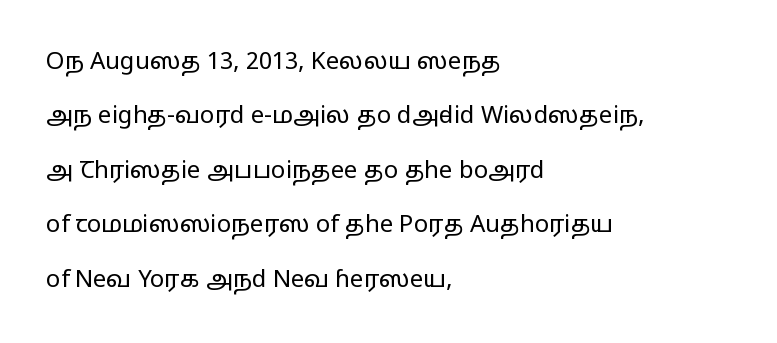
Which margin do the lines hug? The left one — the right edge is uneven. In terms of leading, this rendering errs on the spacious side. Is there any slant? The stems are plumb. Stems here are at most as thick as an everyday book face. The zone under the glyphs is completely vacant.
